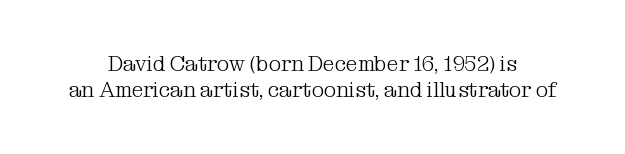
The image shows 21 px text type, upright; set line spacing 1.22x, normal letter spacing, not underlined.
